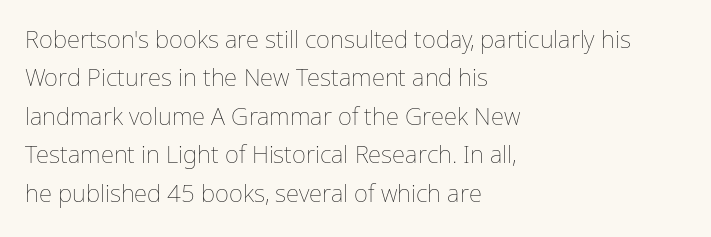
Plain, unruled lines of type. No heavy texture on the line: the type isn't bold. Look at the tracking — it's just the regular setting, nothing added. The axis of the letterforms is exactly vertical. The rows are spaced the way most documents space them.
